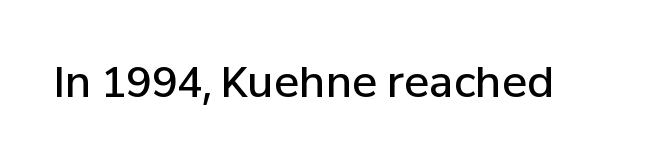
Q: Is the text bold? A: Semi-bold.
Q: Is the text italic (slanted)? A: No, it is upright.
Q: Is the typeface a serif or a sans-serif typeface? A: Sans-serif.
Q: Is the text underlined? A: No.
Q: Is the spacing between letters normal or unusually wide? A: Normal.
Q: Width (condensed, normal, or wide)? A: Normal.
Q: Stroke contrast? A: Low.
Q: x-height? A: Medium.
Q: Monospaced? A: No.
